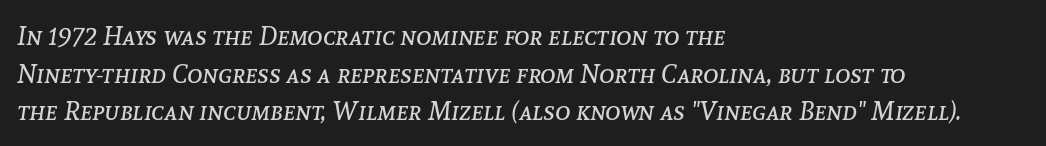
Glance below the letters and you will spot only blank space. The letters look calm and open, with moderate or lighter stems. The font's italic variant was chosen for this text. The lines in this sample share a left origin and differ only in where they stop. Regarding leading, the lines here are spaced in the standard way.
